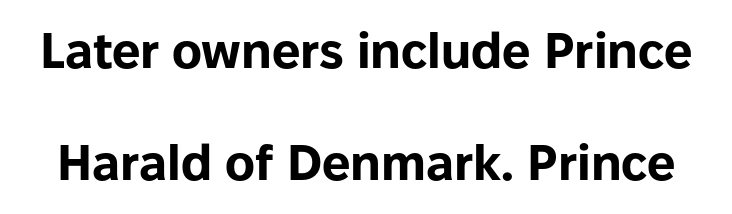
Q: Is the text bold? A: Yes.
Q: Is the text italic (slanted)? A: No, it is upright.
Q: Is the typeface a serif or a sans-serif typeface? A: Sans-serif.
Q: Is the text underlined? A: No.
Q: Is the spacing between letters normal or unusually wide? A: Normal.
Q: Is the spacing between lines tight, normal or loose? A: Loose.
Q: Width (condensed, normal, or wide)? A: Normal.
Q: Stroke contrast? A: Low.
Q: x-height? A: Medium.
Q: Monospaced? A: No.
